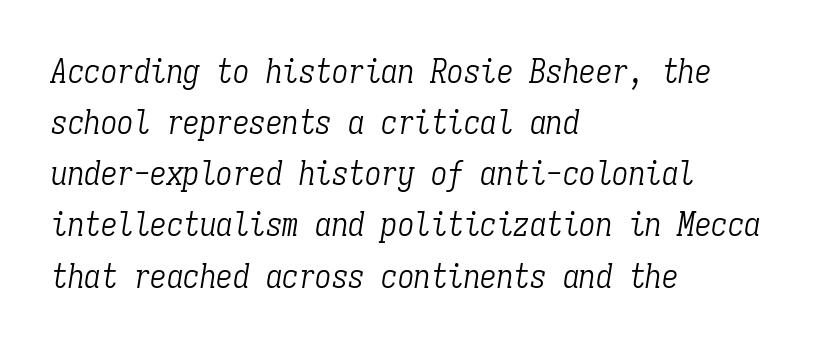
The image shows 33 px light, condensed serif type, italic (leaning right), monospaced; set left-aligned, normal line spacing (1.55x), normal letter spacing, not underlined; low stroke contrast and a medium x-height.
